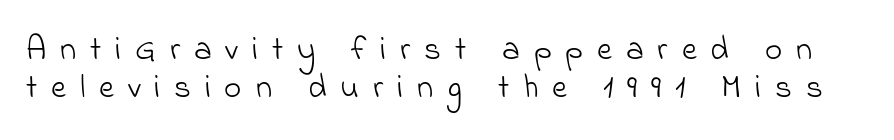
Q: Is the text bold? A: No.
Q: Is the typeface a serif or a sans-serif typeface? A: Sans-serif.
Q: Is the text underlined? A: No.
Q: Is the spacing between letters normal or unusually wide? A: Unusually wide.
Q: Is the spacing between lines tight, normal or loose? A: Tight.
Q: Width (condensed, normal, or wide)? A: Normal.
Q: Stroke contrast? A: Low.
Q: x-height? A: Small.
Q: Monospaced? A: No.
